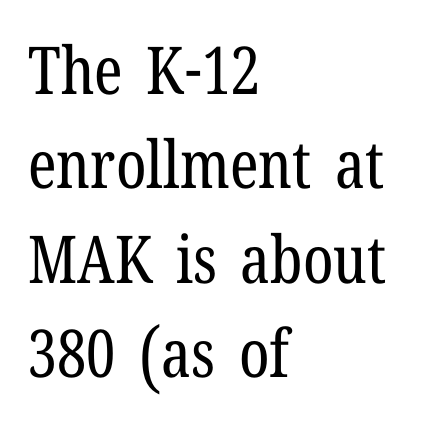
The image shows 66 px regular-weight, condensed serif type, upright; set left-aligned, normal line spacing (1.43x), normal letter spacing, not underlined; low stroke contrast and a medium x-height.
